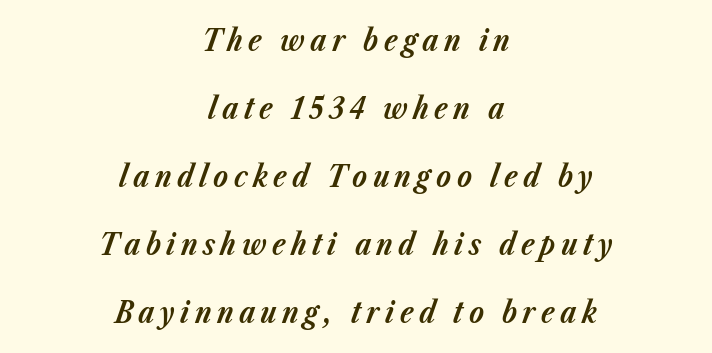
The glyphs are unaccompanied by any horizontal stroke below them. A centered setting, common on invitations and titles, is used for this passage. Leading: increased. Observe the lean: these are italic letterforms. The rendering uses a bold face; every stroke is thick and dark.
